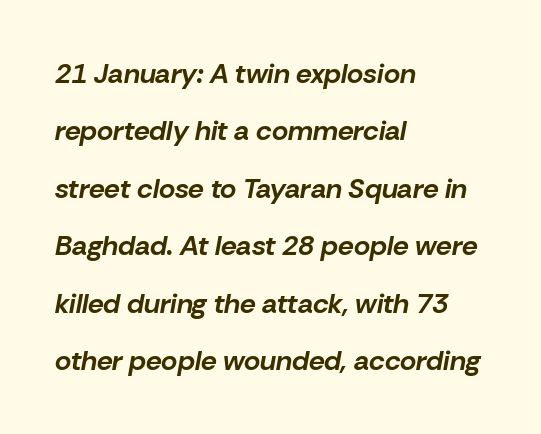
The image shows 28 px bold type, italic (leaning right); set left-aligned, loose line spacing (2.05x), normal letter spacing, not underlined; low stroke contrast and a medium x-height.
